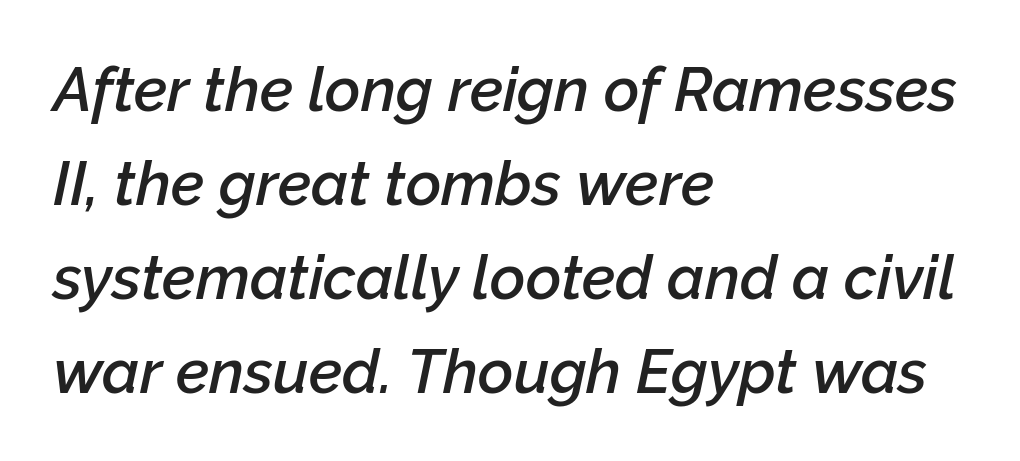
The image shows 61 px semibold type, italic (leaning right); set left-aligned, normal line spacing (1.54x), normal letter spacing, not underlined; low stroke contrast and a medium x-height.
